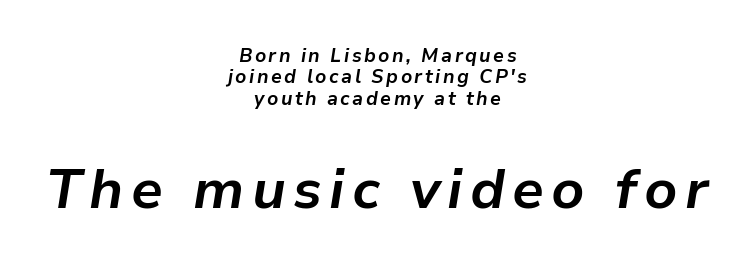
Q: Is the text bold? A: Yes.
Q: Is the text italic (slanted)? A: Yes, it leans right by about 9 degrees.
Q: Is the text underlined? A: No.
Q: How is the paragraph aligned? A: Centered.
Q: Is the spacing between lines tight, normal or loose? A: Tight.
Q: Which block of text is set in a larger size, the first (top) or the second (bottom)? A: The second (bottom) one.
Q: Width (condensed, normal, or wide)? A: Normal.
Q: Stroke contrast? A: Low.
Q: x-height? A: Medium.
Q: Monospaced? A: No.
